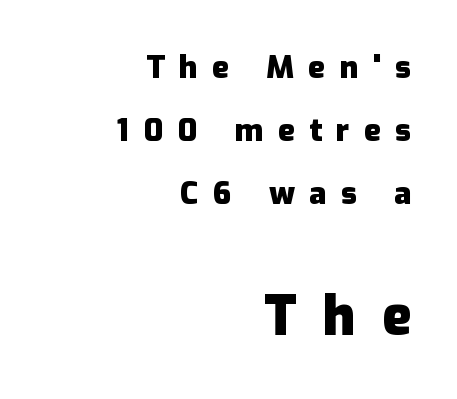
Q: Is the text bold? A: Yes.
Q: Is the text italic (slanted)? A: No, it is upright.
Q: Is the typeface a serif or a sans-serif typeface? A: Sans-serif.
Q: Is the text underlined? A: No.
Q: How is the paragraph aligned? A: Right-aligned.
Q: Is the spacing between letters normal or unusually wide? A: Unusually wide.
Q: Is the spacing between lines tight, normal or loose? A: Loose.
Q: Which block of text is set in a larger size, the first (top) or the second (bottom)? A: The second (bottom) one.
Q: Width (condensed, normal, or wide)? A: Normal.
Q: Stroke contrast? A: Low.
Q: x-height? A: Medium.
Q: Monospaced? A: No.
